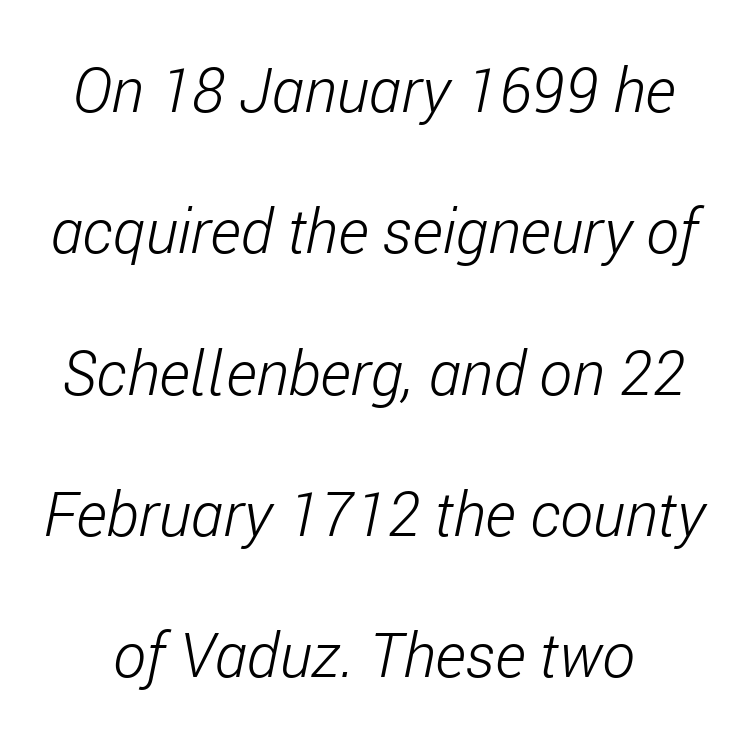
{"italic": "yes", "lean": "right", "slant_degrees": 11, "bold": "no", "weight": "light", "width": "condensed", "stroke_contrast": "low", "x_height": "medium", "monospaced": "no", "underline": "no", "line_spacing": "loose", "line_spacing_ratio": 2.28, "letter_spacing": "normal", "letter_spacing_em": 0.0, "glyph_px": 62}
